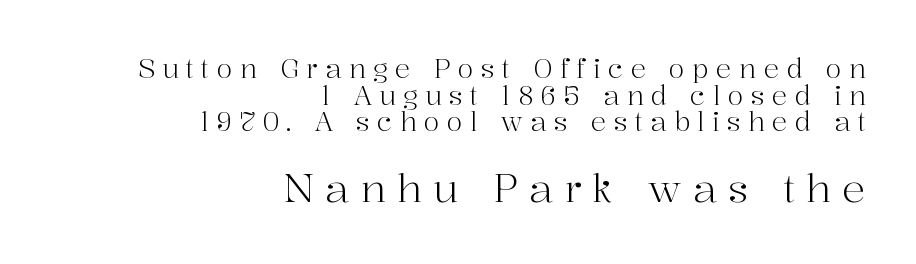
Q: Is the text bold? A: No.
Q: Is the text italic (slanted)? A: No, it is upright.
Q: Is the typeface a serif or a sans-serif typeface? A: Serif.
Q: Is the text underlined? A: No.
Q: How is the paragraph aligned? A: Right-aligned.
Q: Is the spacing between letters normal or unusually wide? A: Unusually wide.
Q: Is the spacing between lines tight, normal or loose? A: Tight.
Q: Which block of text is set in a larger size, the first (top) or the second (bottom)? A: The second (bottom) one.
Q: Width (condensed, normal, or wide)? A: Normal.
Q: Stroke contrast? A: High.
Q: x-height? A: Medium.
Q: Monospaced? A: No.
